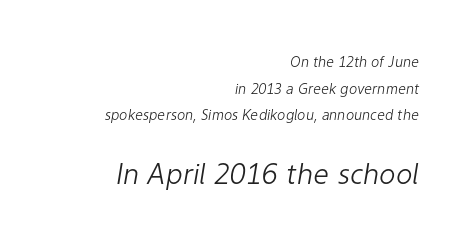
Q: Is the text bold? A: No.
Q: Is the text italic (slanted)? A: Yes, it leans right by about 9 degrees.
Q: Is the text underlined? A: No.
Q: How is the paragraph aligned? A: Right-aligned.
Q: Is the spacing between letters normal or unusually wide? A: Normal.
Q: Is the spacing between lines tight, normal or loose? A: Loose.
Q: Which block of text is set in a larger size, the first (top) or the second (bottom)? A: The second (bottom) one.
Q: Width (condensed, normal, or wide)? A: Normal.
Q: Stroke contrast? A: Low.
Q: x-height? A: Medium.
Q: Monospaced? A: No.
